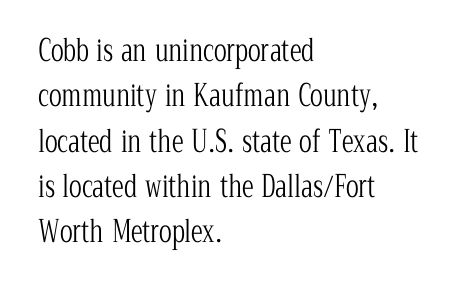
Q: Is the text bold? A: No.
Q: Is the text italic (slanted)? A: No, it is upright.
Q: Is the typeface a serif or a sans-serif typeface? A: Serif.
Q: Is the text underlined? A: No.
Q: How is the paragraph aligned? A: Left-aligned.
Q: Is the spacing between letters normal or unusually wide? A: Normal.
Q: Is the spacing between lines tight, normal or loose? A: Normal.
Q: Width (condensed, normal, or wide)? A: Condensed.
Q: Stroke contrast? A: Low.
Q: x-height? A: Medium.
Q: Monospaced? A: No.
